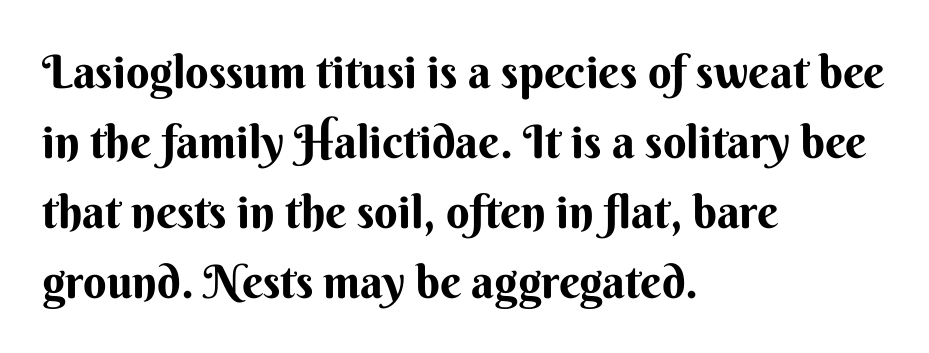
The image shows 46 px sans-serif type, upright; set left-aligned, normal line spacing (1.52x), normal letter spacing, not underlined; medium stroke contrast and a small x-height.
